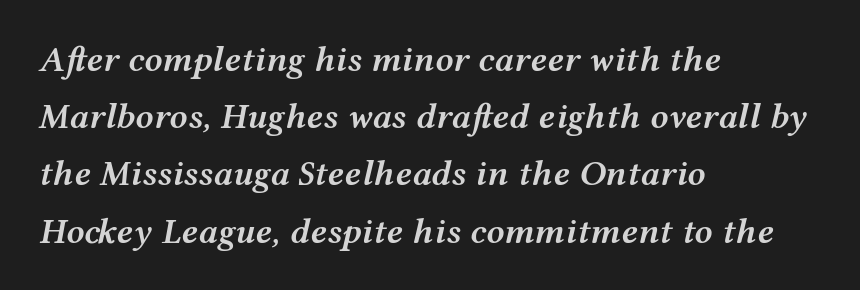
{"italic": "yes", "lean": "right", "slant_degrees": 12, "bold": "semi", "weight": "semibold", "width": "wide", "stroke_contrast": "medium", "x_height": "medium", "monospaced": "no", "underline": "no", "align": "left", "line_spacing": "normal", "line_spacing_ratio": 1.59, "letter_spacing": "normal", "letter_spacing_em": 0.0, "glyph_px": 36}
